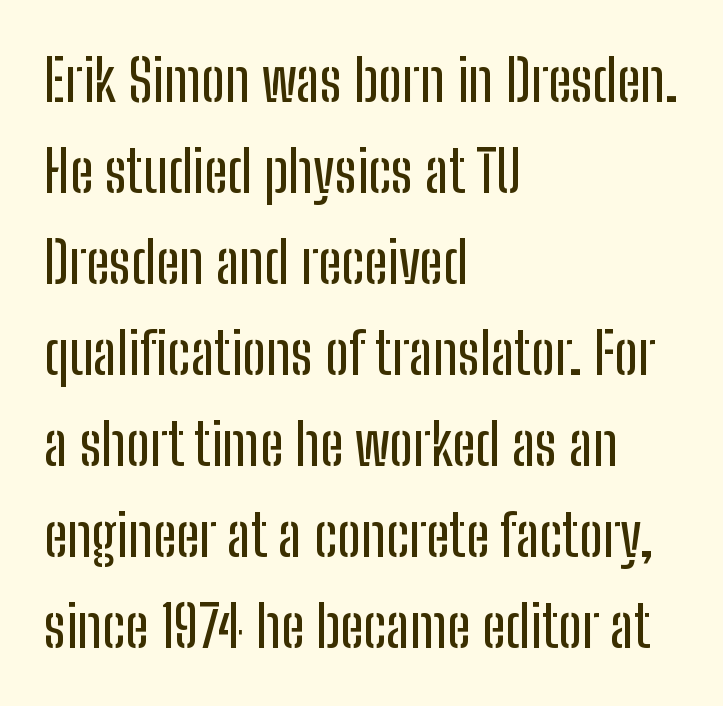
Check where the strokes stop: nothing finishes them off — pure sans. The axis of the letterforms is exactly vertical. No extra tracking has been applied to these lines. The paragraph has a hard left edge and a soft right edge.
